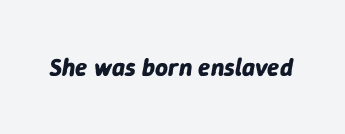
{"italic": "yes", "lean": "right", "slant_degrees": 9, "bold": "yes", "underline": "no", "letter_spacing": "normal", "letter_spacing_em": 0.0, "glyph_px": 25}
